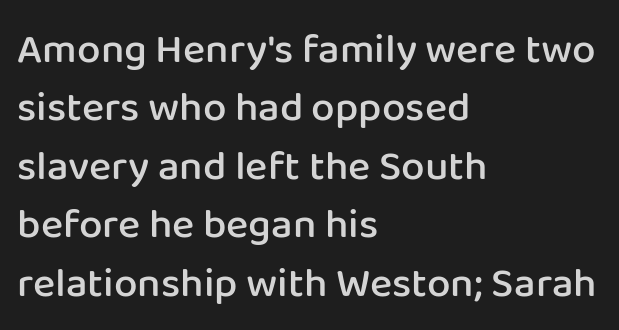
Q: Is the text bold? A: Semi-bold.
Q: Is the text italic (slanted)? A: No, it is upright.
Q: Is the typeface a serif or a sans-serif typeface? A: Sans-serif.
Q: Is the text underlined? A: No.
Q: How is the paragraph aligned? A: Left-aligned.
Q: Is the spacing between letters normal or unusually wide? A: Normal.
Q: Is the spacing between lines tight, normal or loose? A: Normal.
Q: Width (condensed, normal, or wide)? A: Normal.
Q: Stroke contrast? A: Low.
Q: x-height? A: Medium.
Q: Monospaced? A: No.
